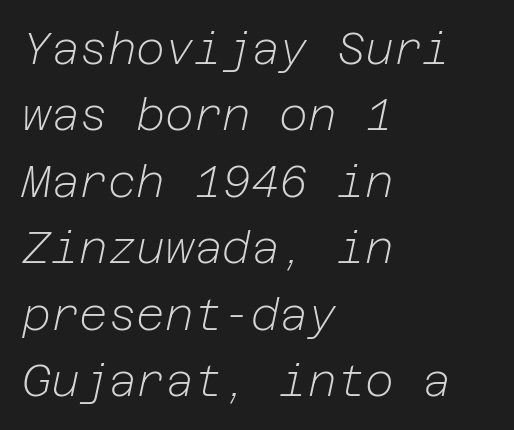
The image shows 44 px light type, italic (leaning right); set left-aligned, normal line spacing (1.51x), normal letter spacing, not underlined; low stroke contrast and a medium x-height.
